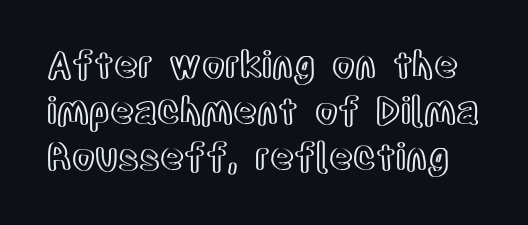
Posture: upright roman. The passage shown has conventional tracking throughout. You could not count columns in this text — the font is proportionally spaced. Line spacing here is normal. The area under the type is left untouched.
